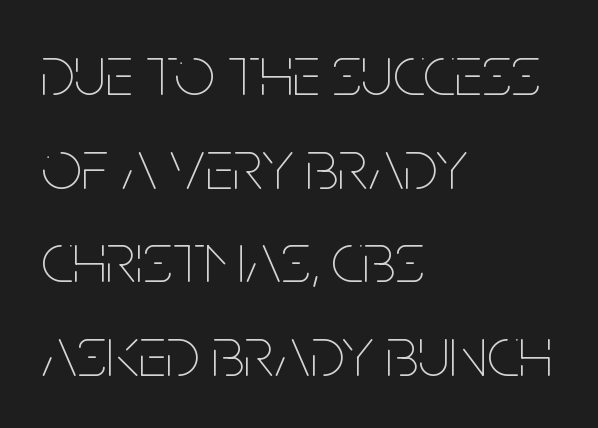
Is the letter spacing exaggerated? No — it looks like the ordinary default. No chunkiness to these letters — they're not bold. Unmarked baselines from the first word to the last. These lines are rendered in a variable-pitch font. These lines are set flush left with a ragged right edge. Compared with typical paragraphs, the rows here are spaced about the same.
